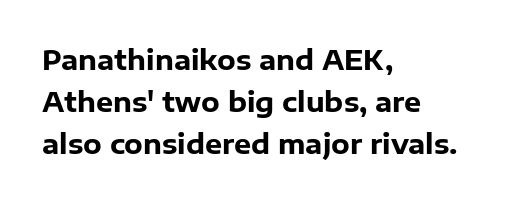
The face used here has the dense, thick strokes of a bold. Students, observe: this is what conventionally led text looks like. Notice how the stems are strictly vertical — no italics here. The setting favours the left margin, as ordinary paragraphs usually do.
